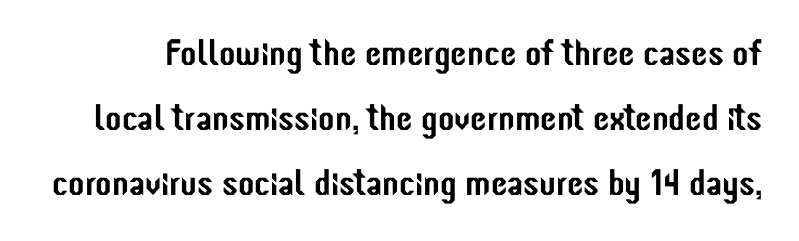
The image shows 37 px condensed sans-serif type, upright; set line spacing 1.76x, normal letter spacing, not underlined; low stroke contrast and a medium x-height.
